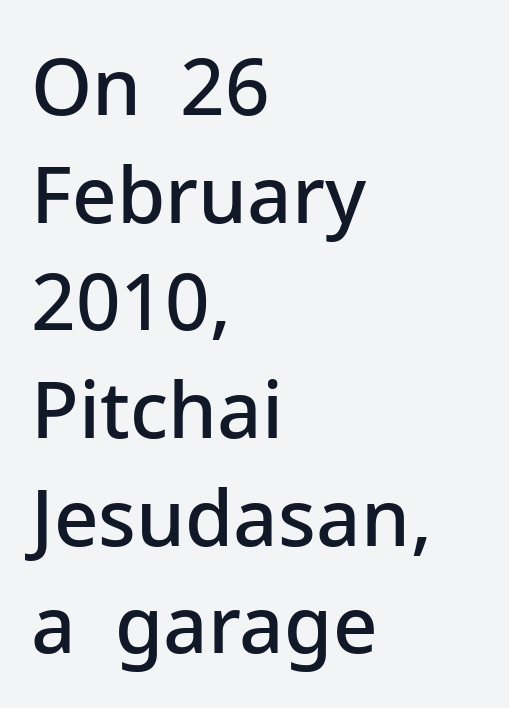
Does the weight exceed regular? Yes, but only to semibold. Underline: absent. Regarding serifs, this sample does without them. Note the varied advance widths — an 'i' is clearly narrower than an 'm'. The block of text has a typical density, with ordinary space between rows.
